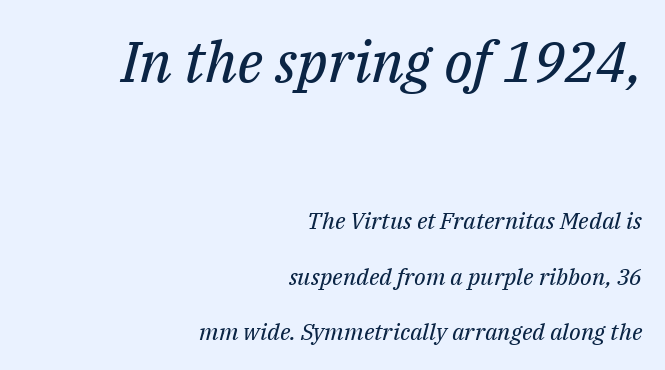
{"serif": "yes", "italic": "yes", "lean": "right", "slant_degrees": 14, "bold": "no", "weight": "regular", "width": "normal", "stroke_contrast": "medium", "x_height": "medium", "monospaced": "no", "underline": "no", "align": "right", "line_spacing": "loose", "line_spacing_ratio": 2.4, "letter_spacing": "normal", "letter_spacing_em": 0.0, "larger_block": "first", "size_ratio": 2.48, "glyph_px": 57}
